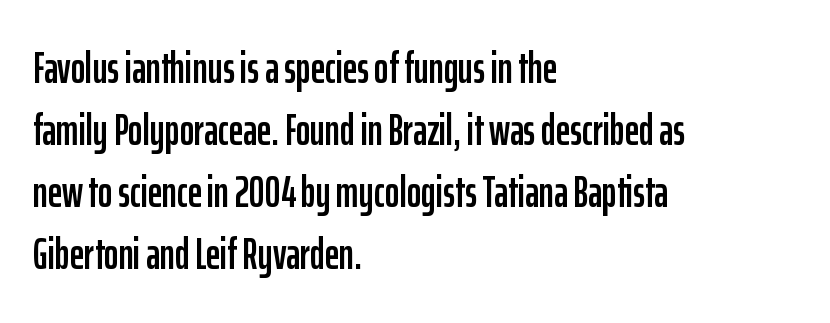
This is sans-serif lettering, the kind often seen on screens and signage. Just letters on the line, the space beneath them empty. Quick note: not italic, upright. Note the varied advance widths — an 'i' is clearly narrower than an 'm'. Summary of vertical rhythm: regular, with standard interline spacing.
